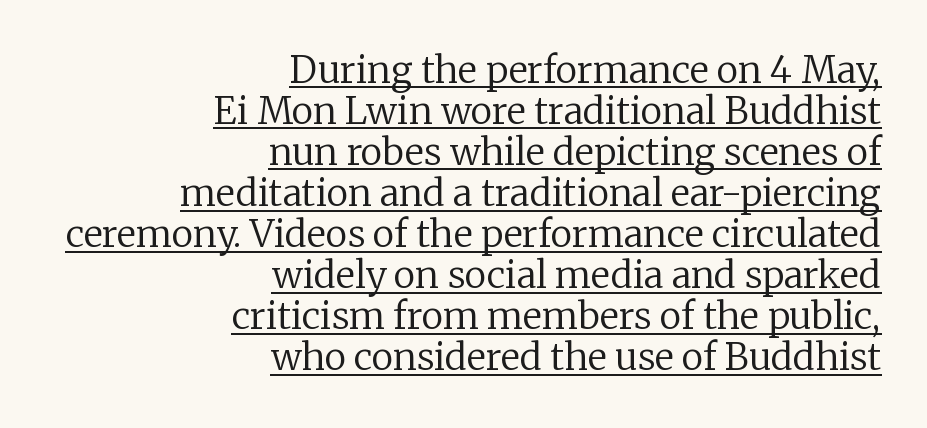
{"serif": "yes", "italic": "no", "bold": "no", "weight": "regular", "width": "normal", "stroke_contrast": "low", "x_height": "medium", "monospaced": "no", "underline": "yes", "align": "right", "line_spacing": "tight", "line_spacing_ratio": 1.11, "letter_spacing": "normal", "letter_spacing_em": 0.0, "glyph_px": 37}
